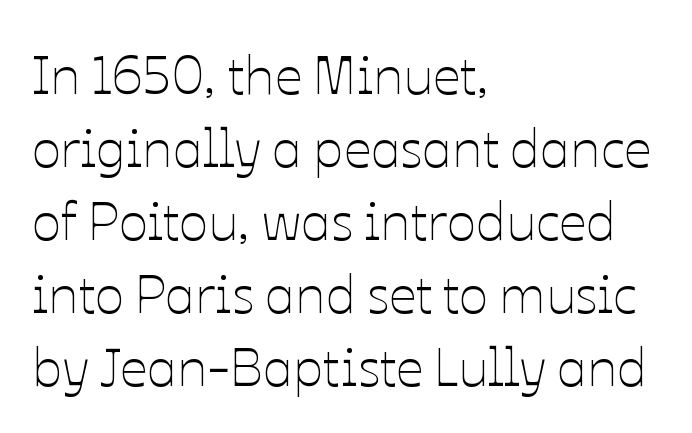
The image shows 54 px thin type, upright; set left-aligned, normal line spacing (1.35x), normal letter spacing, not underlined; low stroke contrast and a medium x-height.
